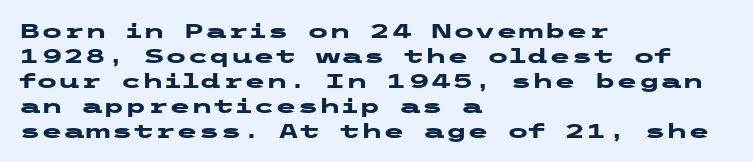
Q: Is the text bold? A: Yes.
Q: Is the text italic (slanted)? A: No, it is upright.
Q: Is the text underlined? A: No.
Q: How is the paragraph aligned? A: Left-aligned.
Q: Is the spacing between letters normal or unusually wide? A: Normal.
Q: Is the spacing between lines tight, normal or loose? A: Normal.
